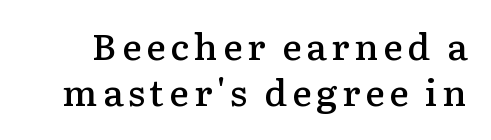
The image shows 37 px semibold serif type, upright; set line spacing 1.24x, not underlined; low stroke contrast and a medium x-height.
